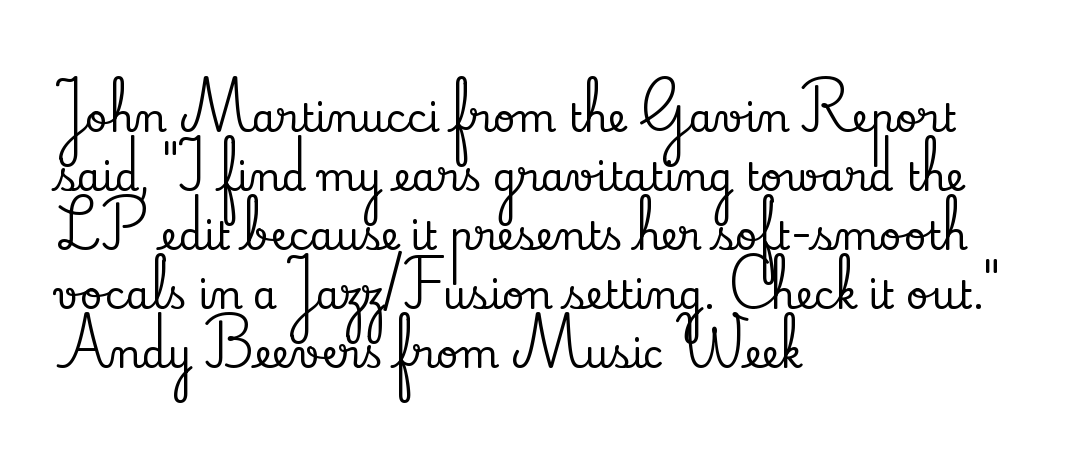
Q: Is the text italic (slanted)? A: No, it is upright.
Q: Is the typeface a serif or a sans-serif typeface? A: Serif.
Q: Is the text underlined? A: No.
Q: How is the paragraph aligned? A: Left-aligned.
Q: Is the spacing between letters normal or unusually wide? A: Normal.
Q: Is the spacing between lines tight, normal or loose? A: Normal.
Q: Width (condensed, normal, or wide)? A: Normal.
Q: Stroke contrast? A: Low.
Q: x-height? A: Small.
Q: Monospaced? A: No.
